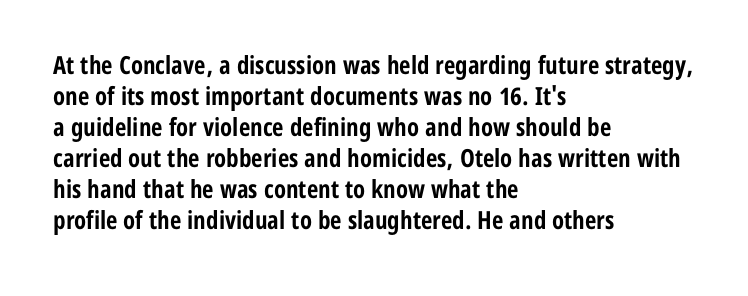
You'd pick this weight for a headline — it's a proper bold. Upright lettering throughout. Nothing unusual about the tracking: characters are spaced as the font intends. Check the space under the baseline: it is left empty.
